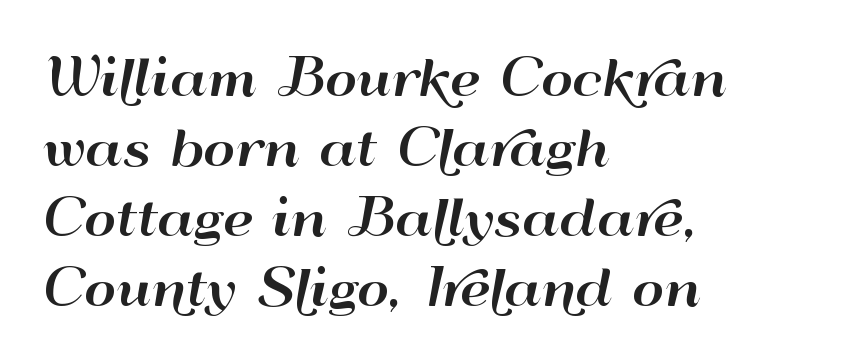
{"serif": "no", "width": "wide", "stroke_contrast": "high", "x_height": "small", "monospaced": "no", "underline": "no", "align": "left", "line_spacing": "normal", "line_spacing_ratio": 1.43, "letter_spacing": "normal", "letter_spacing_em": 0.0, "glyph_px": 49}
